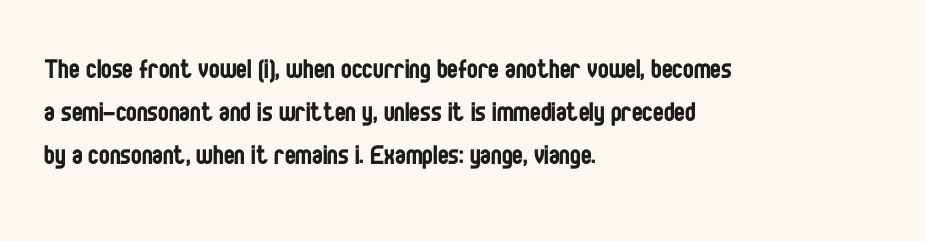
Q: Is the text bold? A: No.
Q: Is the text italic (slanted)? A: No, it is upright.
Q: Is the typeface a serif or a sans-serif typeface? A: Sans-serif.
Q: Is the text underlined? A: No.
Q: How is the paragraph aligned? A: Left-aligned.
Q: Is the spacing between letters normal or unusually wide? A: Normal.
Q: Is the spacing between lines tight, normal or loose? A: Normal.
Q: Width (condensed, normal, or wide)? A: Condensed.
Q: Stroke contrast? A: Low.
Q: x-height? A: Large.
Q: Monospaced? A: No.
